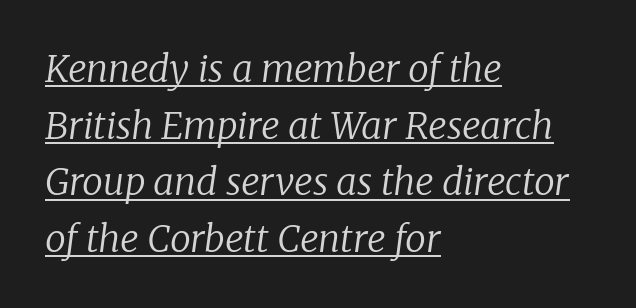
Has an underline been added? It has. Do the characters align in a grid? No, the font is proportional. Does the type have serifs? Yes, each stem ends in a small foot. A normal amount of white space separates one row of letters from the next.
